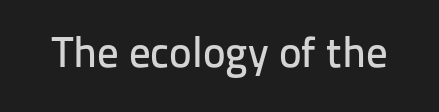
The image shows 43 px sans-serif type, upright; set normal letter spacing, not underlined; low stroke contrast and a medium x-height.
